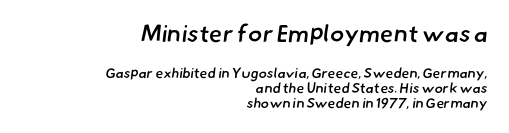
Q: Is the text bold? A: Semi-bold.
Q: Is the text underlined? A: No.
Q: How is the paragraph aligned? A: Right-aligned.
Q: Is the spacing between letters normal or unusually wide? A: Normal.
Q: Is the spacing between lines tight, normal or loose? A: Tight.
Q: Which block of text is set in a larger size, the first (top) or the second (bottom)? A: The first (top) one.
